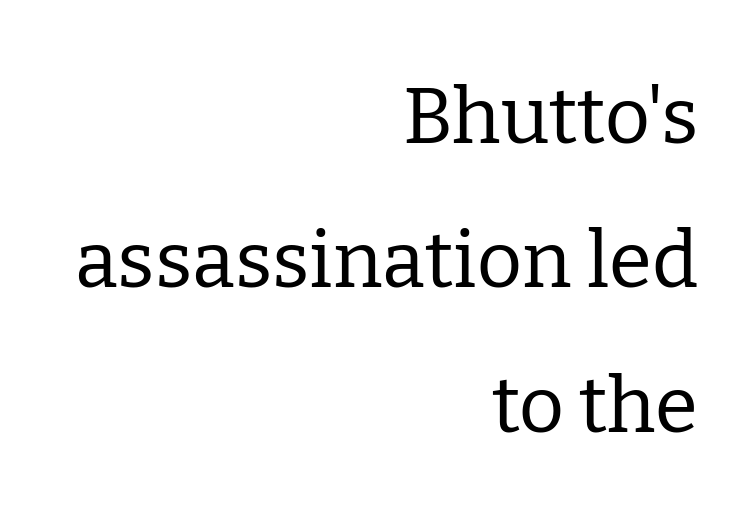
No word sits above an underline. Posture: upright roman. Is this a fixed-width face? No — the glyphs have proportional, varying widths. The type family on display is of the serif kind.
